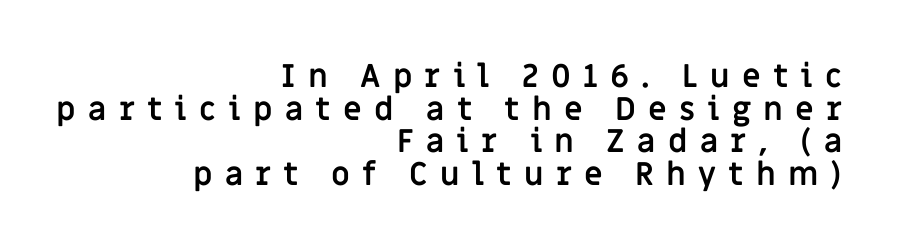
Q: Is the text bold? A: Yes.
Q: Is the text italic (slanted)? A: No, it is upright.
Q: Is the typeface a serif or a sans-serif typeface? A: Sans-serif.
Q: Is the text underlined? A: No.
Q: How is the paragraph aligned? A: Right-aligned.
Q: Is the spacing between letters normal or unusually wide? A: Unusually wide.
Q: Is the spacing between lines tight, normal or loose? A: Tight.
Q: Width (condensed, normal, or wide)? A: Normal.
Q: Stroke contrast? A: Low.
Q: x-height? A: Large.
Q: Monospaced? A: No.
